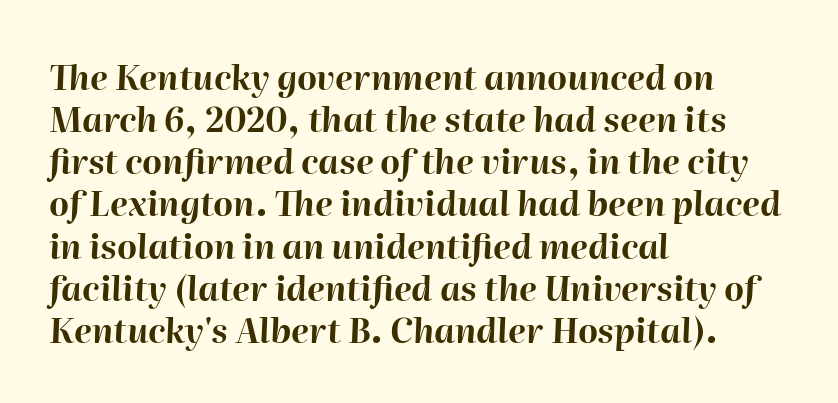
{"italic": "yes", "lean": "right", "slant_degrees": 2, "bold": "yes", "weight": "bold", "width": "normal", "stroke_contrast": "high", "x_height": "medium", "monospaced": "no", "underline": "no", "align": "left", "line_spacing_ratio": 1.24, "letter_spacing": "normal", "letter_spacing_em": 0.0, "glyph_px": 34}
